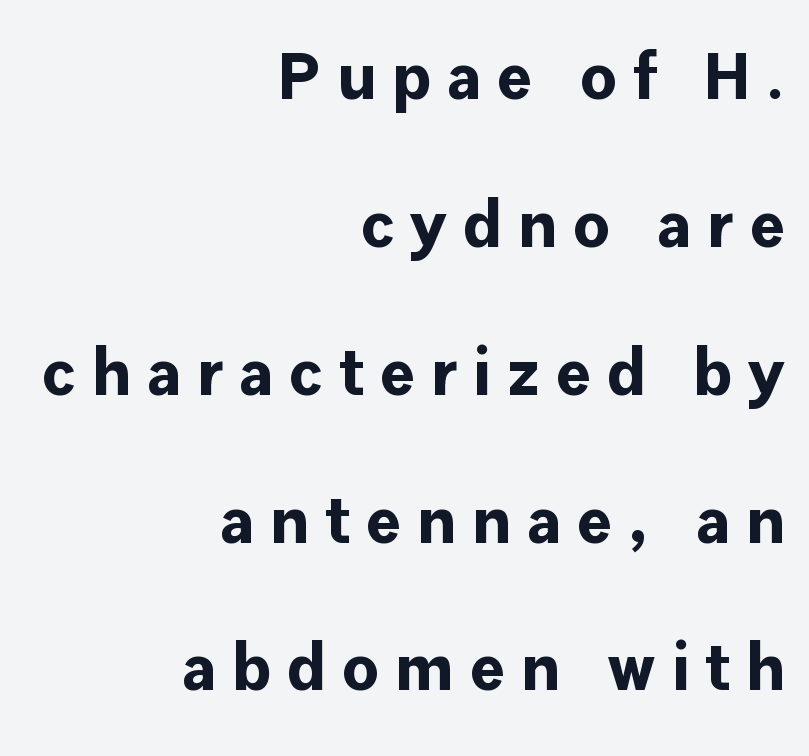
Students, observe: this is what heavily led, spacious text looks like. I'd call this a sans setting — the letters go barefoot. Horizontally, the lines are justified to the trailing edge only. The passage shown has open, widely tracked lettering throughout. Looks like regular typesetting: each glyph gets only the width it needs. Posture: vertical.
